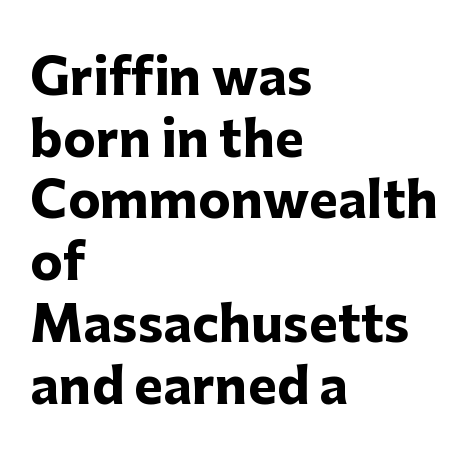
Q: Is the text bold? A: Yes.
Q: Is the text italic (slanted)? A: No, it is upright.
Q: Is the typeface a serif or a sans-serif typeface? A: Sans-serif.
Q: Is the text underlined? A: No.
Q: How is the paragraph aligned? A: Left-aligned.
Q: Is the spacing between letters normal or unusually wide? A: Normal.
Q: Is the spacing between lines tight, normal or loose? A: Normal.
Q: Width (condensed, normal, or wide)? A: Normal.
Q: Stroke contrast? A: Low.
Q: x-height? A: Medium.
Q: Monospaced? A: No.
